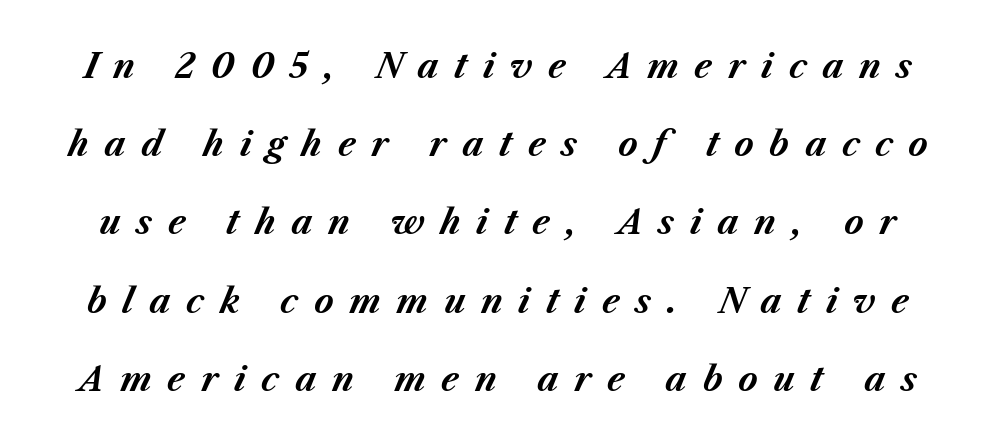
The image shows 33 px bold type, italic (leaning right); set loose line spacing (2.37x), unusually wide letter spacing (+0.47 em), not underlined; medium stroke contrast and a medium x-height.
